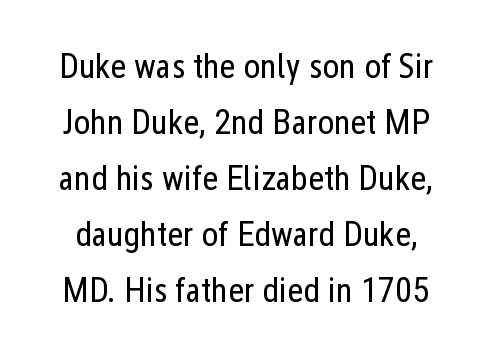
Q: Is the text bold? A: No.
Q: Is the text italic (slanted)? A: No, it is upright.
Q: Is the typeface a serif or a sans-serif typeface? A: Sans-serif.
Q: Is the text underlined? A: No.
Q: Is the spacing between letters normal or unusually wide? A: Normal.
Q: Is the spacing between lines tight, normal or loose? A: Normal.
Q: Width (condensed, normal, or wide)? A: Condensed.
Q: Stroke contrast? A: Low.
Q: x-height? A: Medium.
Q: Monospaced? A: No.
